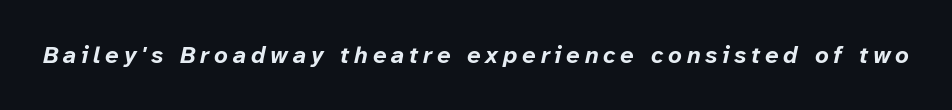
Q: Is the text bold? A: Yes.
Q: Is the text italic (slanted)? A: Yes, it leans right by about 12 degrees.
Q: Is the text underlined? A: No.
Q: Is the spacing between letters normal or unusually wide? A: Unusually wide.
